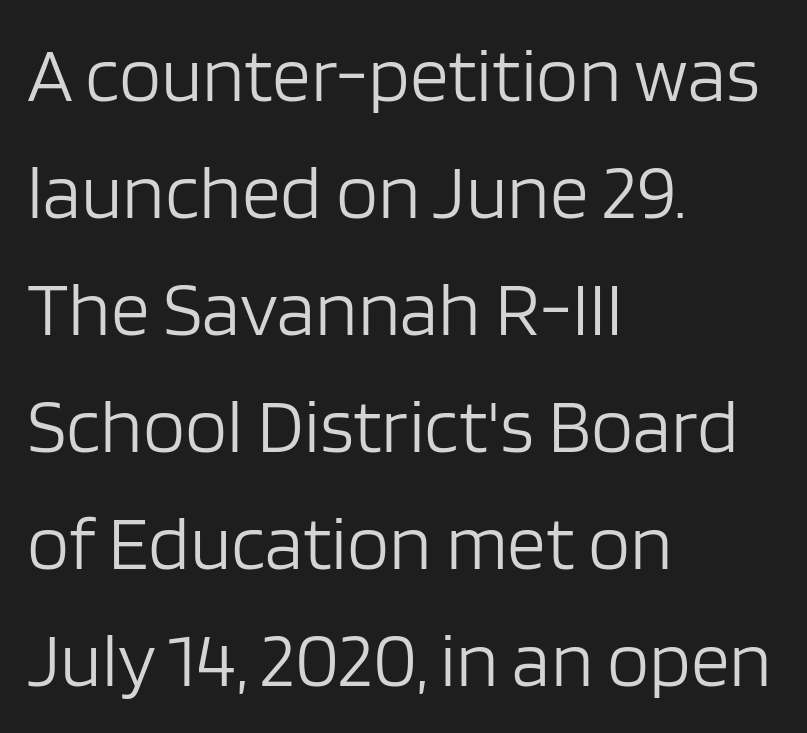
What kind of face is this? One without serifs — a sans. A bare baseline throughout the passage. Do the characters align in a grid? No, the font is proportional. On a weight scale, this lands at 450 or below. One-word summary of the alignment: left. The letters stand upright; this is a roman face.
